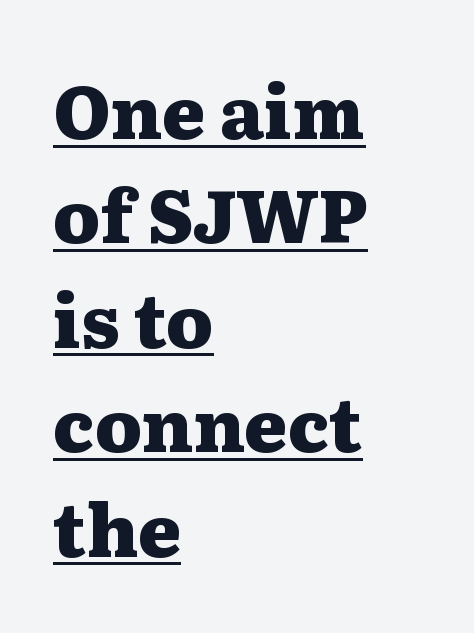
Q: Is the text bold? A: Yes.
Q: Is the text italic (slanted)? A: No, it is upright.
Q: Is the typeface a serif or a sans-serif typeface? A: Serif.
Q: Is the text underlined? A: Yes.
Q: How is the paragraph aligned? A: Left-aligned.
Q: Is the spacing between letters normal or unusually wide? A: Normal.
Q: Is the spacing between lines tight, normal or loose? A: Normal.
Q: Width (condensed, normal, or wide)? A: Wide.
Q: Stroke contrast? A: Medium.
Q: x-height? A: Medium.
Q: Monospaced? A: No.
